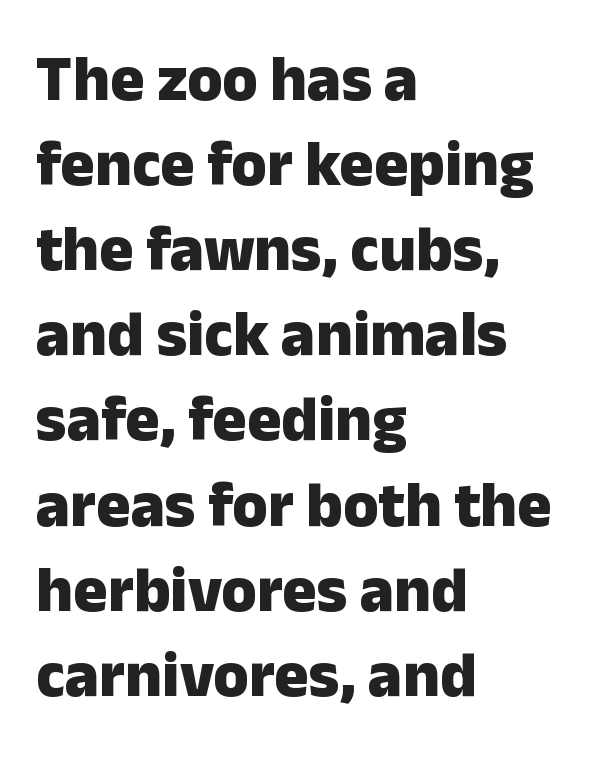
{"serif": "no", "italic": "no", "bold": "yes", "weight": "heavy", "width": "normal", "stroke_contrast": "low", "x_height": "medium", "monospaced": "no", "underline": "no", "align": "left", "line_spacing": "normal", "line_spacing_ratio": 1.33, "letter_spacing": "normal", "letter_spacing_em": 0.0, "glyph_px": 64}
